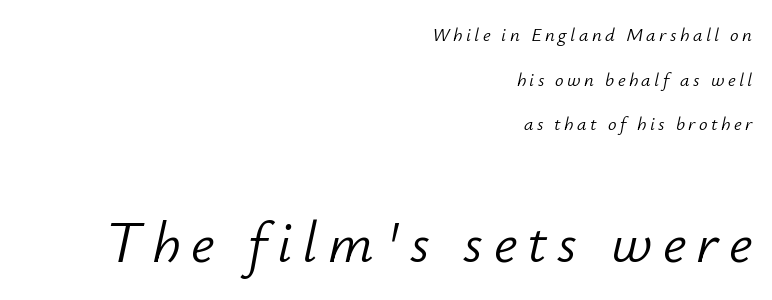
The image shows 58 px light type, italic (leaning right); set right-aligned, loose line spacing (2.35x), not underlined; the second (bottom) block is 3.05x larger; low stroke contrast and a small x-height.
